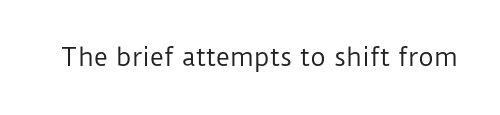
Q: Is the text bold? A: No.
Q: Is the text italic (slanted)? A: No, it is upright.
Q: Is the text underlined? A: No.
Q: Is the spacing between letters normal or unusually wide? A: Normal.
